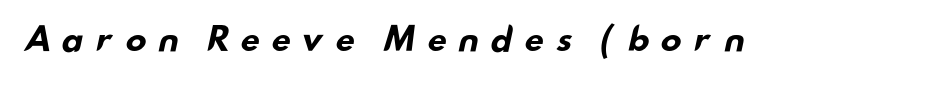
Bold? Absolutely — the strokes are thick and heavy. Is the letter spacing exaggerated? Yes — the characters are pushed far apart. Is this a fixed-width face? No — the glyphs have proportional, varying widths. Grotesque or geometric, the face here clearly has no serifs. Descenders are the only things crossing below the line.
